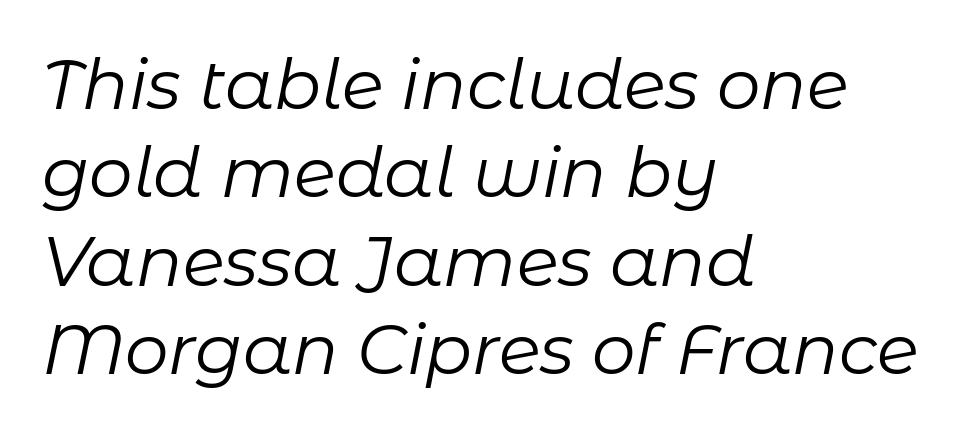
{"italic": "yes", "lean": "right", "slant_degrees": 11, "bold": "no", "weight": "regular", "width": "normal", "stroke_contrast": "low", "x_height": "medium", "monospaced": "no", "underline": "no", "align": "left", "line_spacing": "normal", "line_spacing_ratio": 1.28, "letter_spacing": "normal", "letter_spacing_em": 0.0, "glyph_px": 69}
